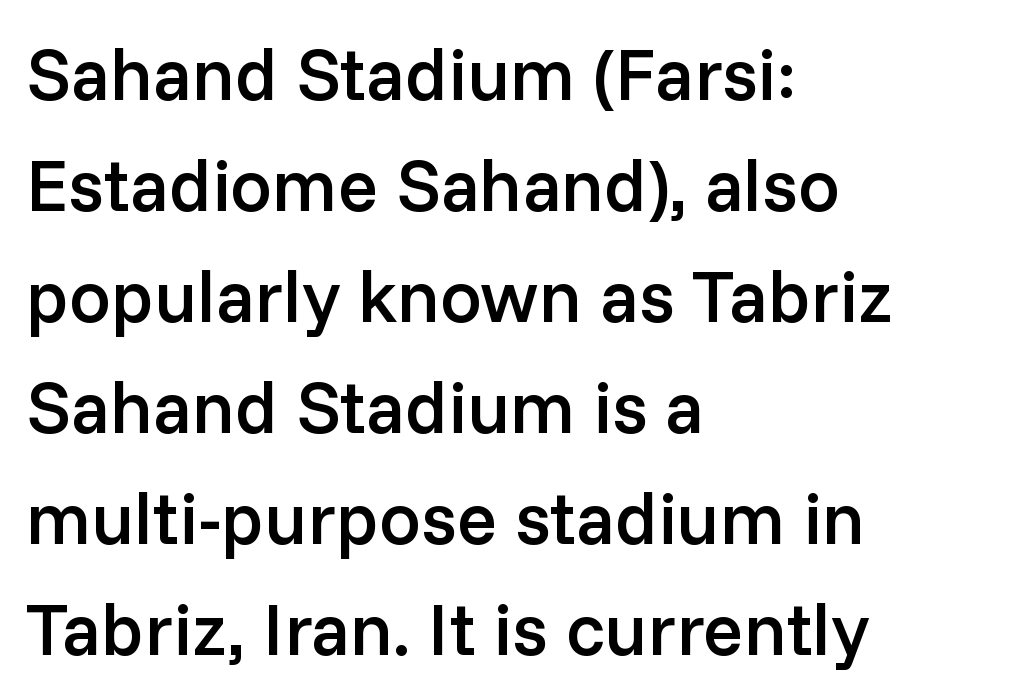
The image shows 74 px semibold sans-serif type, upright; set left-aligned, normal line spacing (1.5x), normal letter spacing, not underlined; low stroke contrast and a medium x-height.
